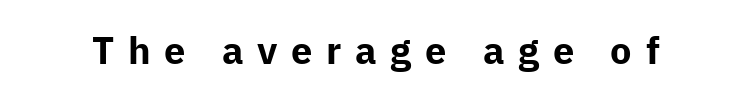
The image shows 38 px bold sans-serif type, upright; set unusually wide letter spacing (+0.36 em), not underlined; low stroke contrast and a medium x-height.
